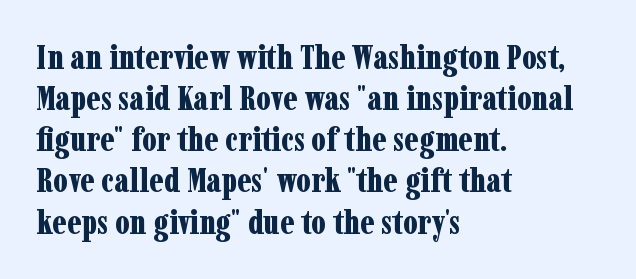
{"serif": "yes", "italic": "no", "bold": "yes", "weight": "bold", "width": "condensed", "stroke_contrast": "low", "x_height": "medium", "monospaced": "no", "underline": "no", "align": "left", "line_spacing_ratio": 1.21, "letter_spacing": "normal", "letter_spacing_em": 0.0, "glyph_px": 34}
